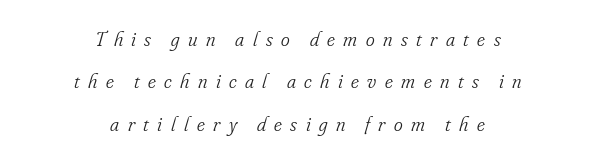
Looking at the ascenders, they clearly lean. Words float on clear page, feet unadorned. A typesetter would call this heavily tracked-out type. Stroke mass is kept to a normal reading level or below. Leading: increased.
